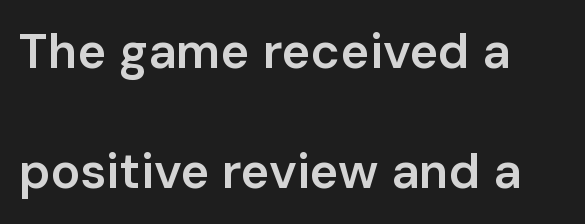
Q: Is the text bold? A: Semi-bold.
Q: Is the text italic (slanted)? A: No, it is upright.
Q: Is the typeface a serif or a sans-serif typeface? A: Sans-serif.
Q: Is the text underlined? A: No.
Q: How is the paragraph aligned? A: Left-aligned.
Q: Is the spacing between letters normal or unusually wide? A: Normal.
Q: Is the spacing between lines tight, normal or loose? A: Loose.
Q: Width (condensed, normal, or wide)? A: Normal.
Q: Stroke contrast? A: Low.
Q: x-height? A: Medium.
Q: Monospaced? A: No.
